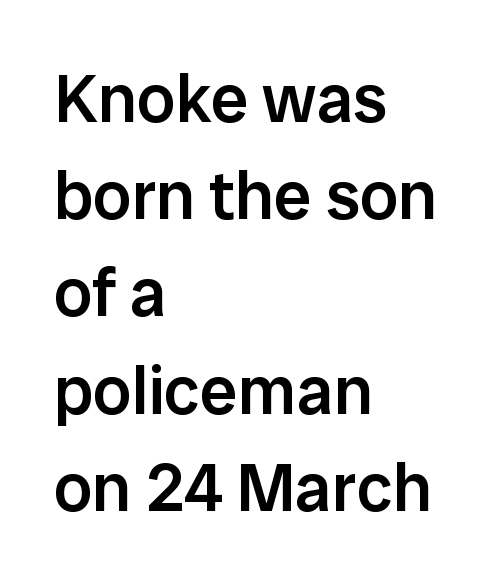
{"serif": "no", "italic": "no", "bold": "semi", "weight": "semibold", "width": "normal", "stroke_contrast": "low", "x_height": "medium", "monospaced": "no", "underline": "no", "align": "left", "line_spacing": "normal", "line_spacing_ratio": 1.43, "letter_spacing": "normal", "letter_spacing_em": 0.0, "glyph_px": 68}
